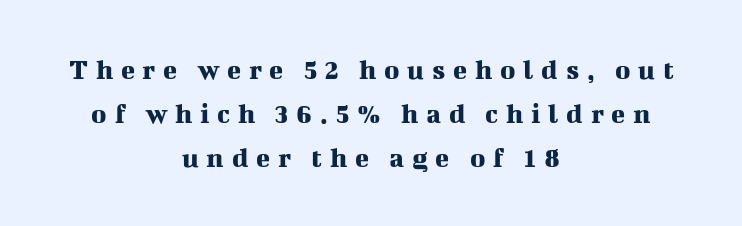
{"serif": "yes", "italic": "no", "width": "normal", "stroke_contrast": "medium", "x_height": "medium", "monospaced": "no", "underline": "no", "align": "center", "line_spacing": "normal", "line_spacing_ratio": 1.51, "letter_spacing": "wide", "letter_spacing_em": 0.27, "glyph_px": 29}
